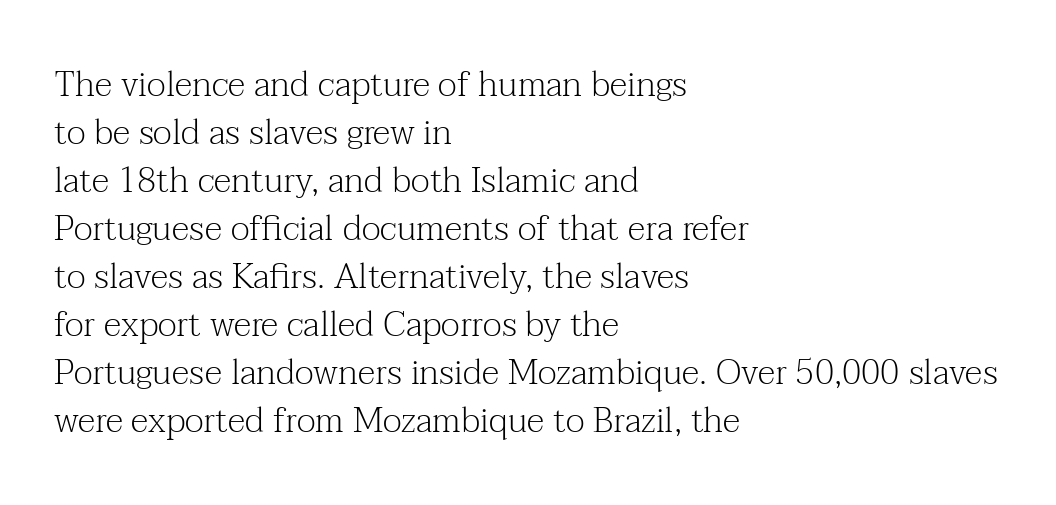
{"serif": "yes", "italic": "no", "bold": "no", "weight": "light", "width": "normal", "stroke_contrast": "medium", "x_height": "medium", "monospaced": "no", "underline": "no", "align": "left", "line_spacing": "normal", "line_spacing_ratio": 1.37, "letter_spacing": "normal", "letter_spacing_em": 0.0, "glyph_px": 35}
